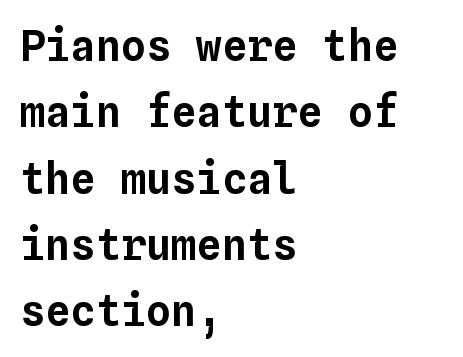
Q: Is the text italic (slanted)? A: No, it is upright.
Q: Is the text underlined? A: No.
Q: How is the paragraph aligned? A: Left-aligned.
Q: Is the spacing between letters normal or unusually wide? A: Normal.
Q: Is the spacing between lines tight, normal or loose? A: Normal.
Q: Width (condensed, normal, or wide)? A: Normal.
Q: Stroke contrast? A: Low.
Q: x-height? A: Medium.
Q: Monospaced? A: Yes.
